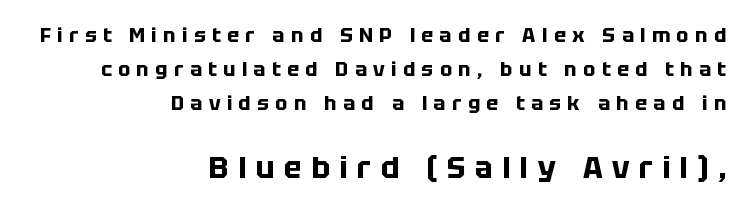
Successive baselines arrive at the customary interval. The passage shown is typed in a proportional face where columns would drift. A flush-right, rag-left setting is used for this passage. Every character sits straight up, as roman type does. Plain, unruled lines of type.
